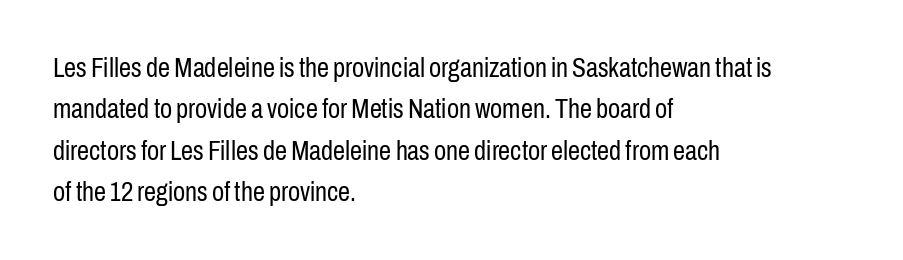
Q: Is the text bold? A: No.
Q: Is the text italic (slanted)? A: No, it is upright.
Q: Is the text underlined? A: No.
Q: How is the paragraph aligned? A: Left-aligned.
Q: Is the spacing between letters normal or unusually wide? A: Normal.
Q: Is the spacing between lines tight, normal or loose? A: Normal.
